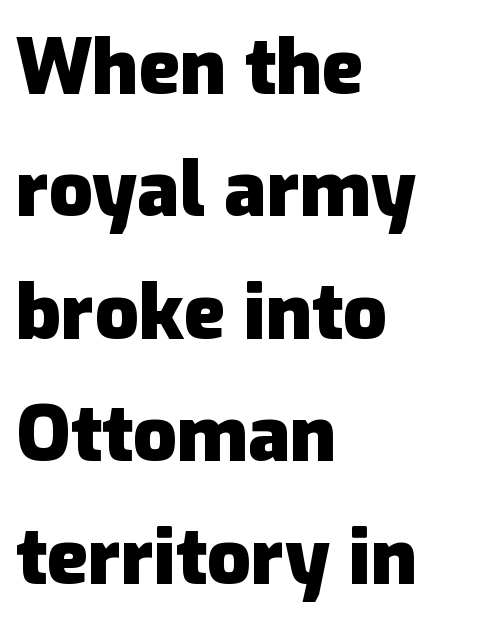
Q: Is the text bold? A: Yes.
Q: Is the text italic (slanted)? A: No, it is upright.
Q: Is the typeface a serif or a sans-serif typeface? A: Sans-serif.
Q: Is the text underlined? A: No.
Q: How is the paragraph aligned? A: Left-aligned.
Q: Is the spacing between letters normal or unusually wide? A: Normal.
Q: Is the spacing between lines tight, normal or loose? A: Normal.
Q: Width (condensed, normal, or wide)? A: Normal.
Q: Stroke contrast? A: Low.
Q: x-height? A: Medium.
Q: Monospaced? A: No.
